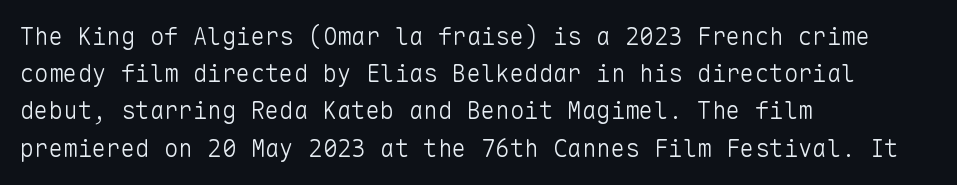
Ordinary non-slanted type is in use. This sample uses plain, unmodified letter spacing. Has an underline been added? It has not. The designer left line spacing at the default. The cut favours lightness, reaching ordinary text weight at its darkest. Layout note: lines flush left.
